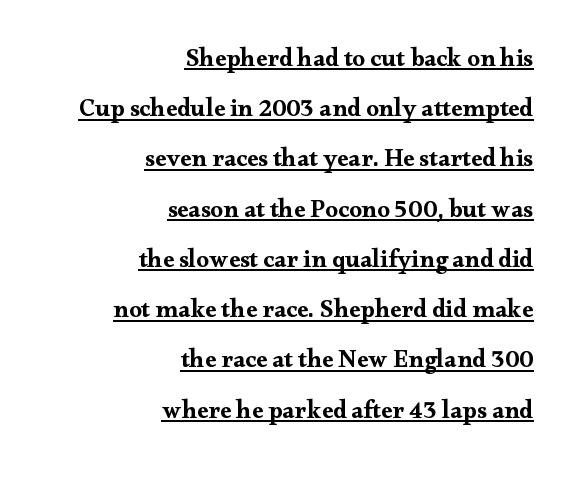
Typeset ragged left — the right edge is the straight one. Rows of type keep a wide berth in the vertical direction. This sample carries an underscore along the baseline area. Every stem runs plumb, perpendicular to the baseline. The rendering keeps characters at their native spacing.
